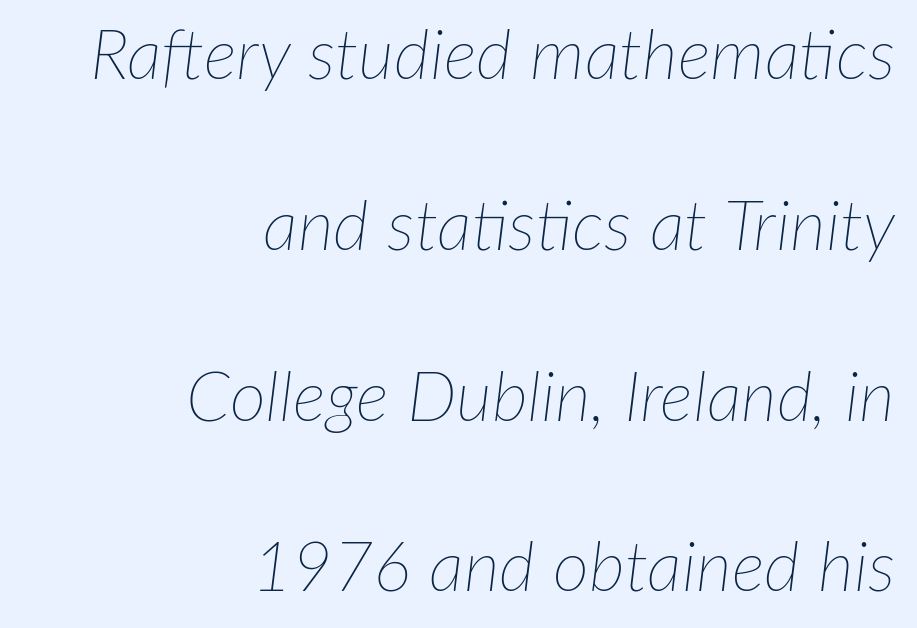
The image shows 70 px thin type, italic (leaning right); set right-aligned, loose line spacing (2.44x), normal letter spacing, not underlined; low stroke contrast and a medium x-height.
